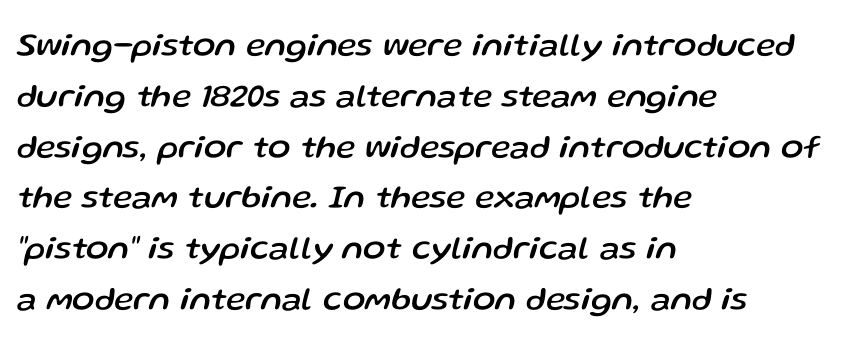
Notice how the passage keeps a crisp vertical edge on the left only. Every character sits at an angle, as italics do. Interline gaps are of average width in this sample. The specimen omits any rule beneath the text block's lines.
